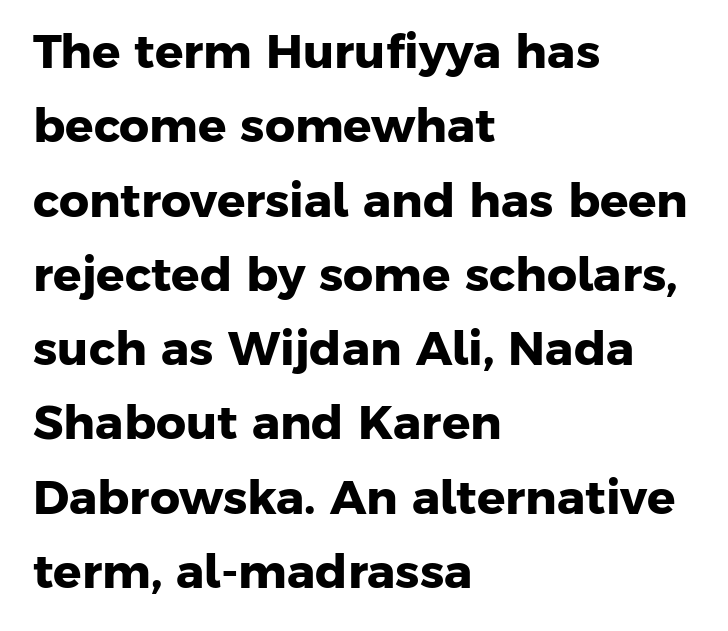
Examine the stroke ends and you'll find no serifs. Honestly, the row spacing looks completely unremarkable. The characters look thick and weighty, a clear bold. Tracking value appears to be zero — textbook default spacing. The rendering uses natural spacing where letterforms have individual widths. Every row of glyphs begins at an identical x-position on the left.
